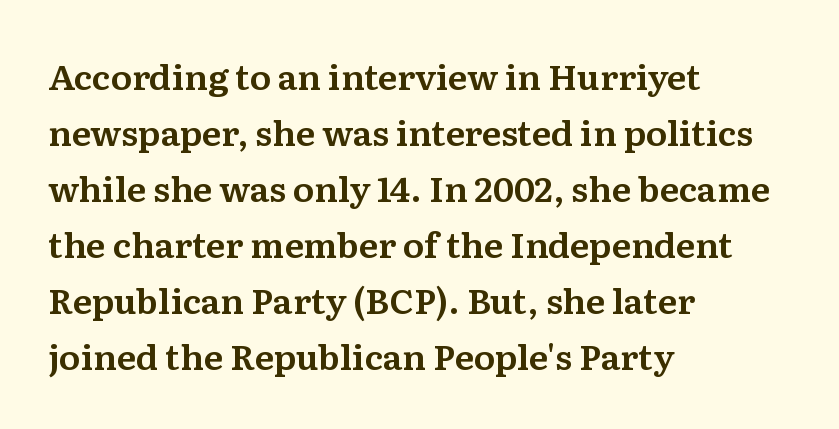
Line starts are locked; line ends wander. Style check: upright. Successive baselines arrive at the customary interval. This is serif lettering, the kind often seen in printed books. Clear beneath every line of the passage.
